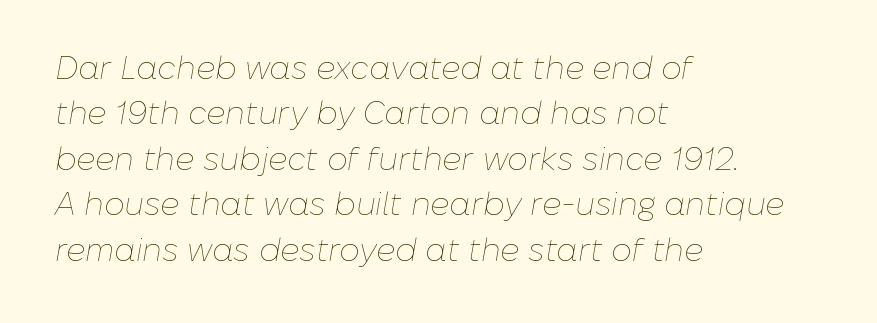
{"italic": "yes", "lean": "right", "slant_degrees": 10, "bold": "no", "weight": "thin", "width": "normal", "stroke_contrast": "low", "x_height": "medium", "monospaced": "no", "underline": "no", "align": "left", "line_spacing": "normal", "line_spacing_ratio": 1.42, "letter_spacing": "normal", "letter_spacing_em": 0.0, "glyph_px": 32}
